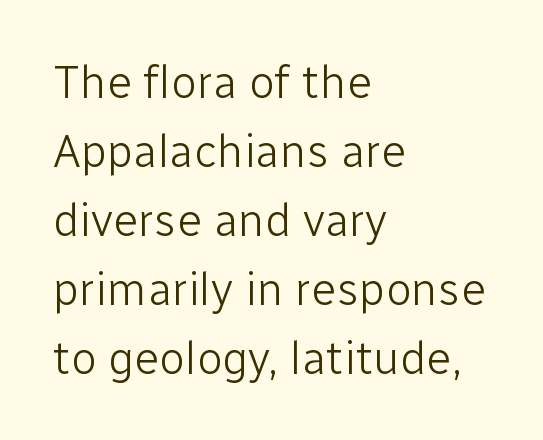
Q: Is the text bold? A: No.
Q: Is the text italic (slanted)? A: No, it is upright.
Q: Is the typeface a serif or a sans-serif typeface? A: Sans-serif.
Q: Is the text underlined? A: No.
Q: How is the paragraph aligned? A: Left-aligned.
Q: Is the spacing between letters normal or unusually wide? A: Normal.
Q: Is the spacing between lines tight, normal or loose? A: Normal.
Q: Width (condensed, normal, or wide)? A: Normal.
Q: Stroke contrast? A: Low.
Q: x-height? A: Medium.
Q: Monospaced? A: No.
